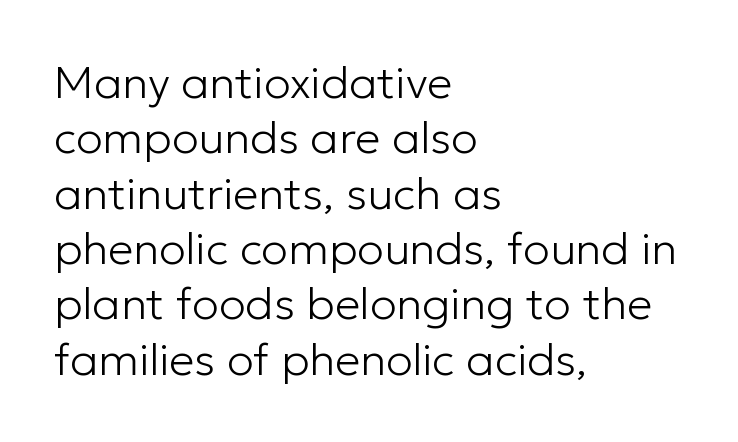
The image shows 45 px light sans-serif type, upright; set left-aligned, line spacing 1.23x, normal letter spacing, not underlined; low stroke contrast and a medium x-height.
